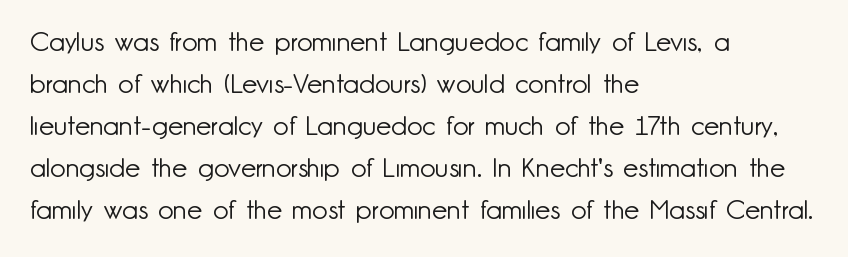
The image shows 27 px text type, upright; set left-aligned, normal line spacing (1.56x), normal letter spacing, not underlined.
